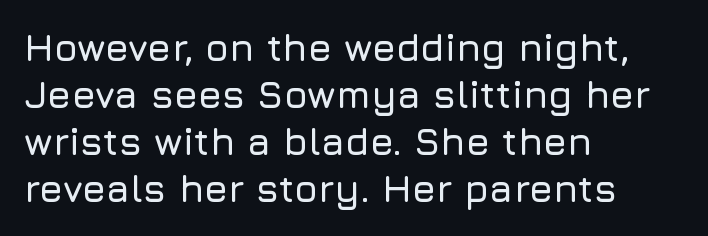
The font family rendered here belongs to the sans-serif group. In terms of posture, this sample is upright. Check the space under the baseline: it is left empty. Varying glyph widths throughout — classic text-font behaviour.
